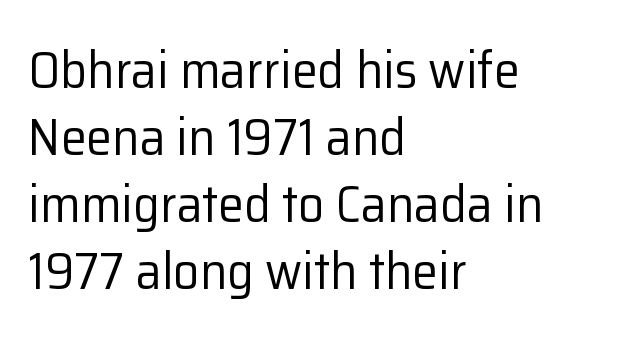
{"serif": "no", "italic": "no", "bold": "no", "weight": "regular", "width": "normal", "stroke_contrast": "low", "x_height": "medium", "monospaced": "no", "underline": "no", "align": "left", "line_spacing": "normal", "line_spacing_ratio": 1.29, "letter_spacing": "normal", "letter_spacing_em": 0.0, "glyph_px": 52}
